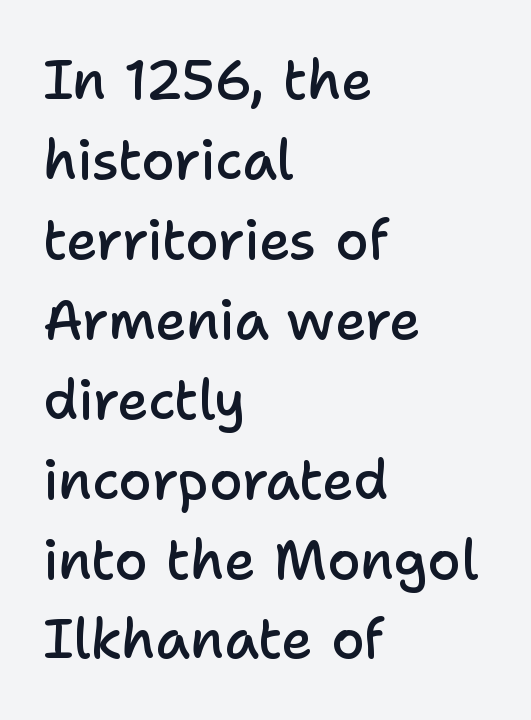
Q: Is the text bold? A: Semi-bold.
Q: Is the text italic (slanted)? A: No, it is upright.
Q: Is the typeface a serif or a sans-serif typeface? A: Sans-serif.
Q: Is the text underlined? A: No.
Q: How is the paragraph aligned? A: Left-aligned.
Q: Is the spacing between letters normal or unusually wide? A: Normal.
Q: Is the spacing between lines tight, normal or loose? A: Normal.
Q: Width (condensed, normal, or wide)? A: Normal.
Q: Stroke contrast? A: Low.
Q: x-height? A: Medium.
Q: Monospaced? A: No.
